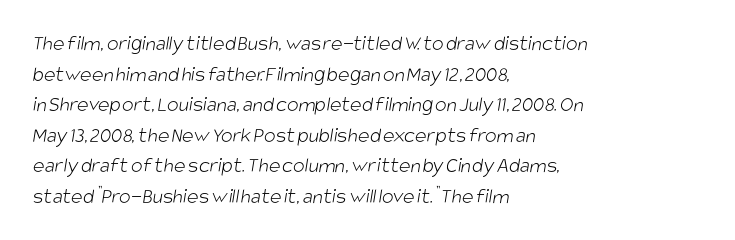
The letters sit at their default tracking, neither squeezed nor spread. Check under the words: just untouched page. The characters are drawn with everyday or finer stroke widths. A typesetter would call this leading conventional body-copy spacing.
